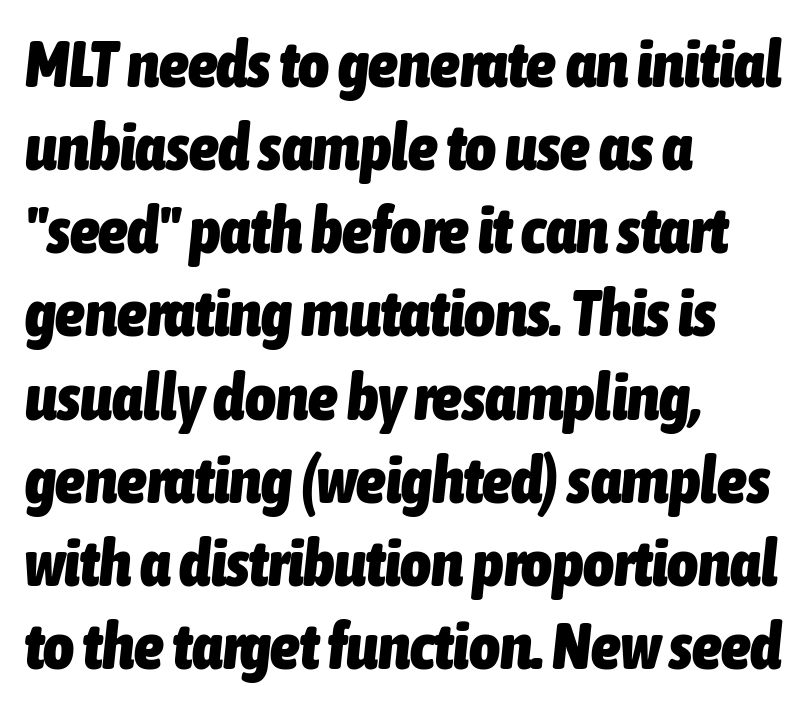
Q: Is the text bold? A: Yes.
Q: Is the text italic (slanted)? A: Yes, it leans right by about 6 degrees.
Q: Is the text underlined? A: No.
Q: How is the paragraph aligned? A: Left-aligned.
Q: Is the spacing between letters normal or unusually wide? A: Normal.
Q: Is the spacing between lines tight, normal or loose? A: Normal.
Q: Width (condensed, normal, or wide)? A: Condensed.
Q: Stroke contrast? A: Low.
Q: x-height? A: Medium.
Q: Monospaced? A: No.
